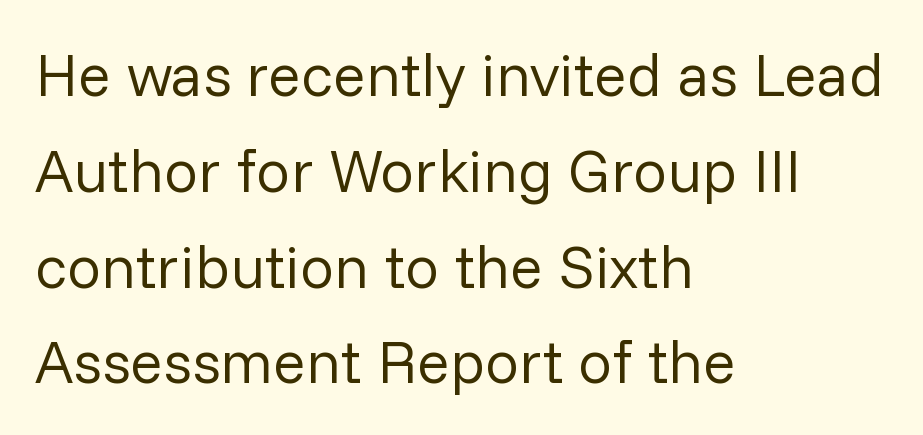
The image shows 61 px regular-weight sans-serif type, upright; set left-aligned, normal line spacing (1.57x), normal letter spacing, not underlined; low stroke contrast and a medium x-height.
